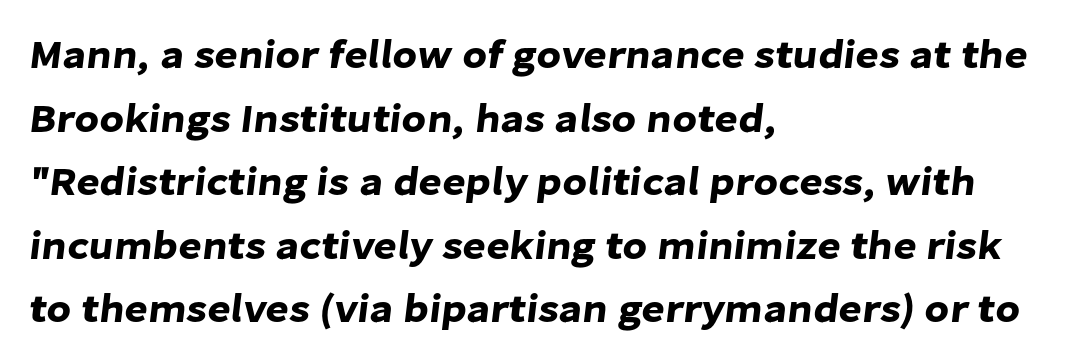
{"serif": "no", "width": "normal", "stroke_contrast": "low", "x_height": "medium", "monospaced": "no", "underline": "no", "align": "left", "line_spacing": "normal", "line_spacing_ratio": 1.59, "letter_spacing": "normal", "letter_spacing_em": 0.0, "glyph_px": 40}
